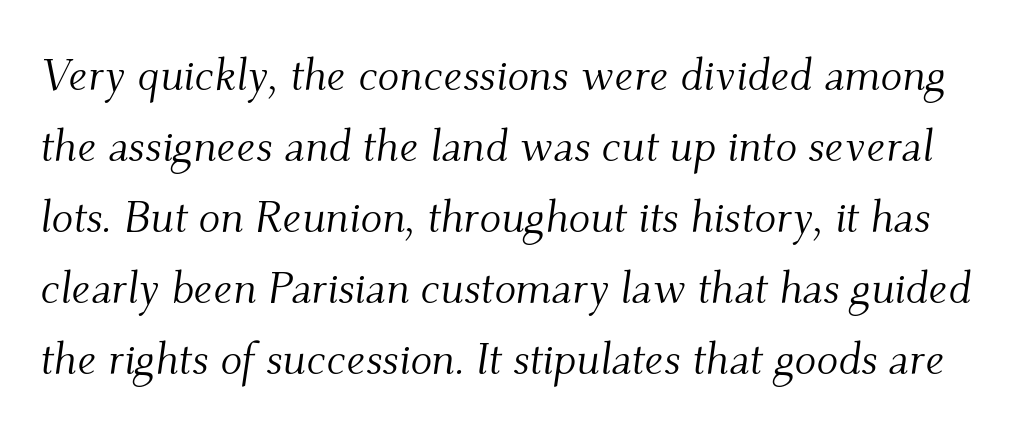
{"serif": "yes", "italic": "yes", "lean": "right", "slant_degrees": 9, "bold": "no", "weight": "light", "width": "normal", "stroke_contrast": "medium", "x_height": "small", "monospaced": "no", "underline": "no", "line_spacing": "normal", "line_spacing_ratio": 1.58, "letter_spacing": "normal", "letter_spacing_em": 0.0, "glyph_px": 45}
